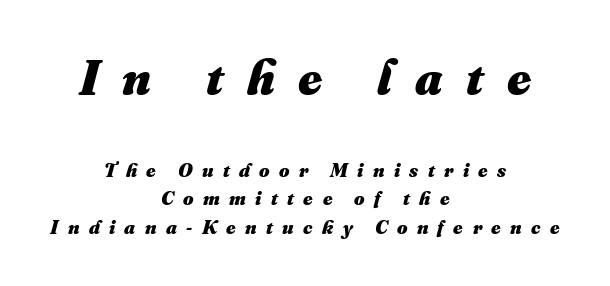
The image shows 50 px heavy type; set centered, normal line spacing (1.42x), unusually wide letter spacing (+0.47 em), not underlined; the first (top) block is 2.5x larger; medium stroke contrast and a small x-height.
